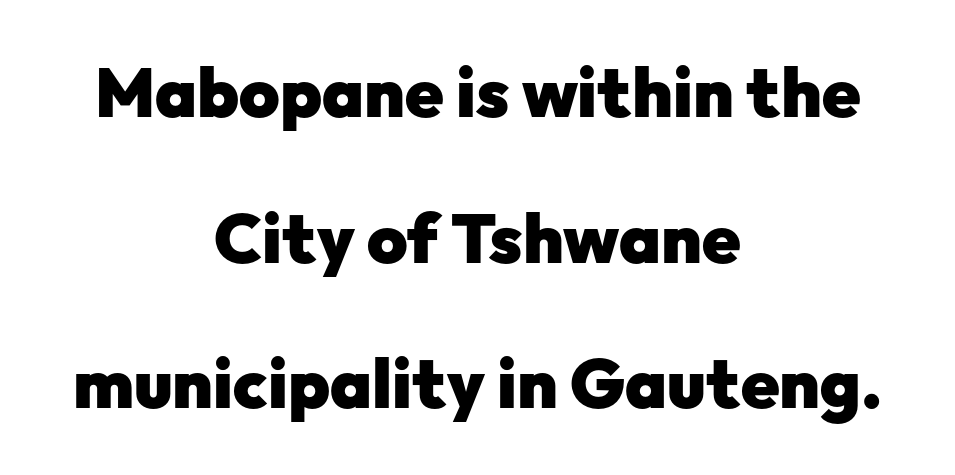
Characters remain perfectly vertical along every line. Proportional: the letters do not fall into vertical columns. The space between consecutive lines is lavish. Look at the stroke-to-counter ratio: heavy, a bold.
